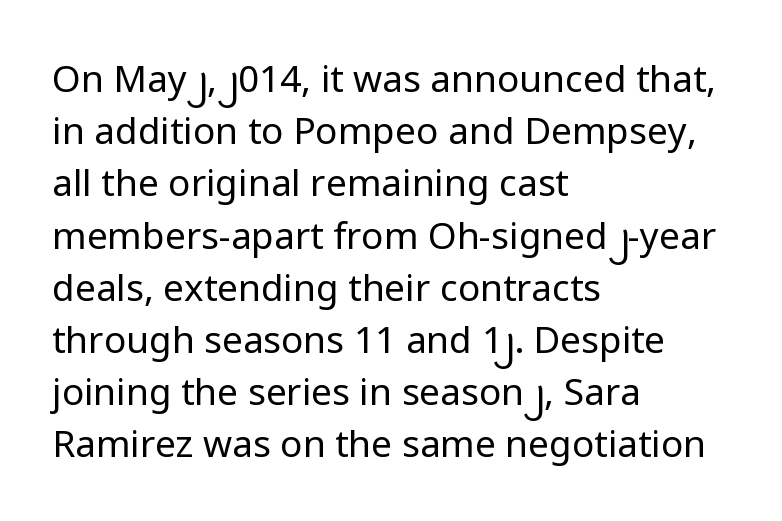
Spacing verdict: proportional, widths tailored to each character. Beneath every word, the page is bare. This sample uses an upright cut, with every glyph sitting square on the baseline. Summary of vertical rhythm: regular, with standard interline spacing.
